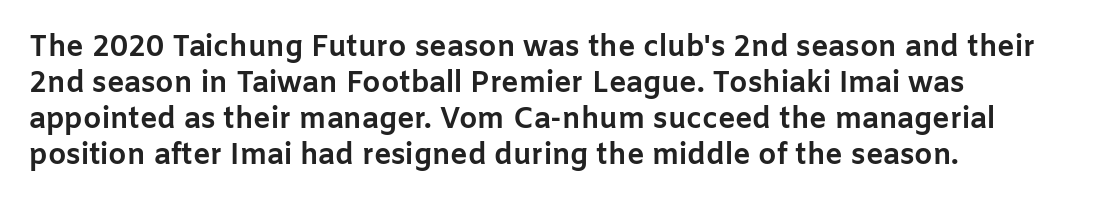
Heavy, bold letterforms. The typography opts for an upright posture over an oblique one. Words float on clear page, feet unadorned. Nope, no serifs anywhere on these letters. The tracking reads as untouched default to a designer's eye.
